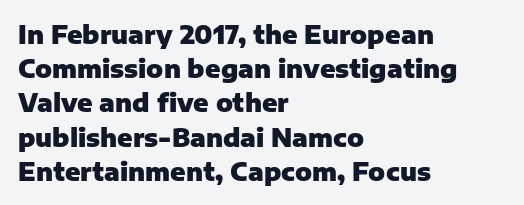
Q: Is the text bold? A: Yes.
Q: Is the text italic (slanted)? A: No, it is upright.
Q: Is the text underlined? A: No.
Q: How is the paragraph aligned? A: Left-aligned.
Q: Is the spacing between letters normal or unusually wide? A: Normal.
Q: Is the spacing between lines tight, normal or loose? A: Normal.
